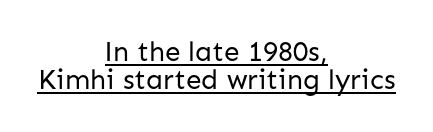
The block of text is dense from top to bottom, with scant space between rows. Each letter's strokes conclude bluntly, with no projecting serifs. Nothing heavy about these letters — not bold at all. Is this a fixed-width face? No — the glyphs have proportional, varying widths. Posture: straight, roman, zero tilt.
